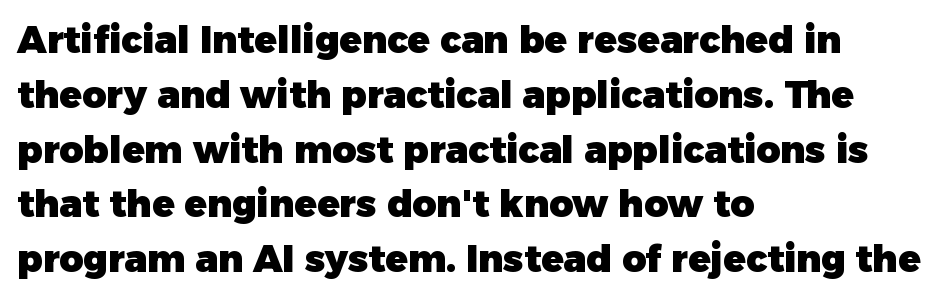
Q: Is the text bold? A: Yes.
Q: Is the text italic (slanted)? A: No, it is upright.
Q: Is the typeface a serif or a sans-serif typeface? A: Sans-serif.
Q: Is the text underlined? A: No.
Q: How is the paragraph aligned? A: Left-aligned.
Q: Is the spacing between letters normal or unusually wide? A: Normal.
Q: Is the spacing between lines tight, normal or loose? A: Normal.
Q: Width (condensed, normal, or wide)? A: Normal.
Q: Stroke contrast? A: Low.
Q: x-height? A: Medium.
Q: Monospaced? A: No.
